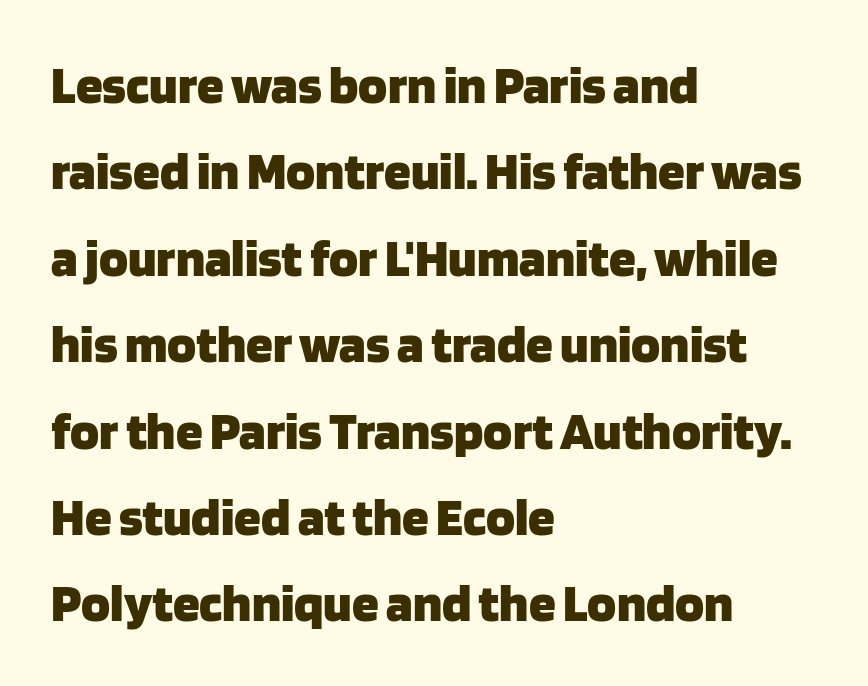
{"serif": "no", "italic": "no", "bold": "yes", "weight": "heavy", "width": "normal", "stroke_contrast": "low", "x_height": "large", "monospaced": "no", "underline": "no", "align": "left", "line_spacing": "normal", "line_spacing_ratio": 1.6, "letter_spacing": "normal", "letter_spacing_em": 0.0, "glyph_px": 54}
